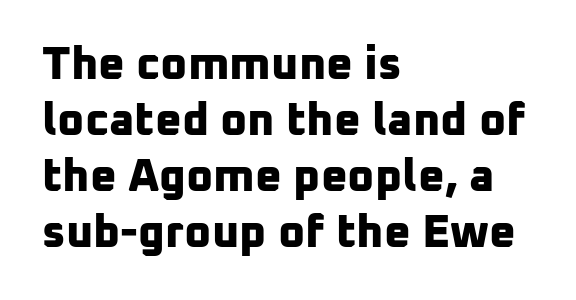
Q: Is the text bold? A: Yes.
Q: Is the typeface a serif or a sans-serif typeface? A: Sans-serif.
Q: Is the text underlined? A: No.
Q: How is the paragraph aligned? A: Left-aligned.
Q: Is the spacing between letters normal or unusually wide? A: Normal.
Q: Width (condensed, normal, or wide)? A: Normal.
Q: Stroke contrast? A: Low.
Q: x-height? A: Medium.
Q: Monospaced? A: No.
